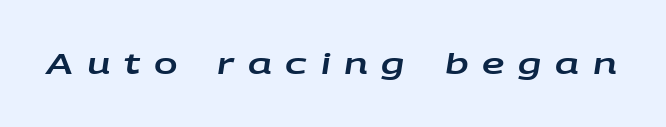
{"italic": "yes", "lean": "right", "slant_degrees": 9, "width": "wide", "stroke_contrast": "low", "x_height": "large", "monospaced": "no", "underline": "no", "letter_spacing": "wide", "letter_spacing_em": 0.49, "glyph_px": 28}
